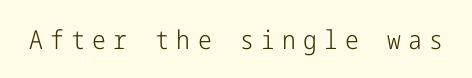
{"italic": "no", "bold": "no", "underline": "no", "letter_spacing": "wide", "letter_spacing_em": 0.28, "glyph_px": 26}
